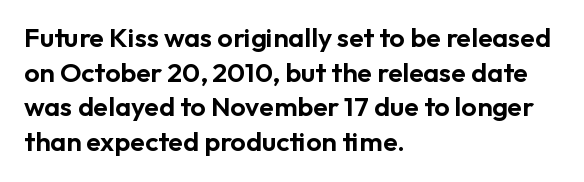
Q: Is the text italic (slanted)? A: No, it is upright.
Q: Is the text underlined? A: No.
Q: How is the paragraph aligned? A: Left-aligned.
Q: Is the spacing between letters normal or unusually wide? A: Normal.
Q: Is the spacing between lines tight, normal or loose? A: Normal.
